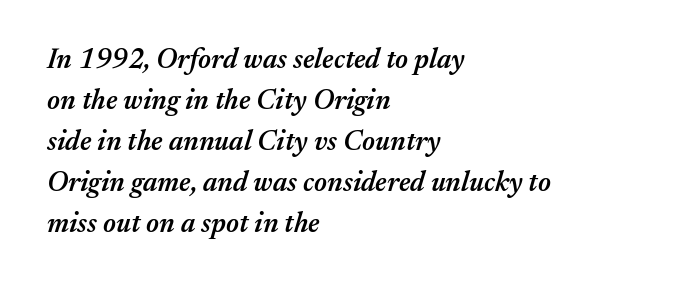
The image shows 28 px semibold type, italic (leaning right); set left-aligned, normal line spacing (1.46x), normal letter spacing, not underlined; medium stroke contrast and a medium x-height.
